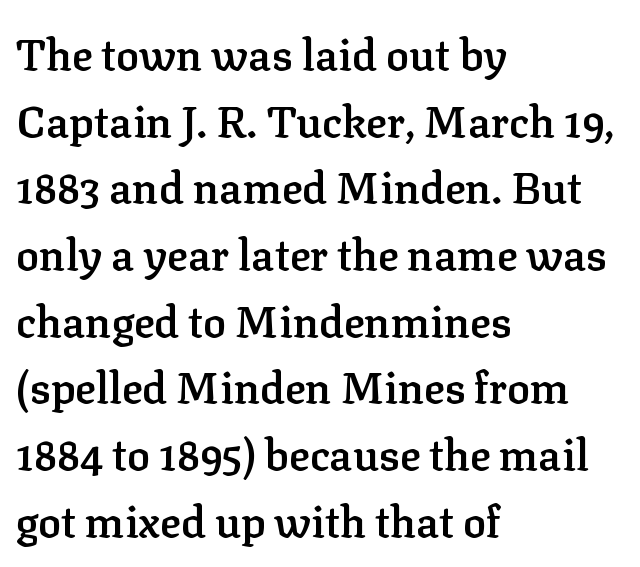
The image shows 43 px semibold serif type, upright; set left-aligned, normal line spacing (1.55x), normal letter spacing, not underlined; low stroke contrast and a medium x-height.
